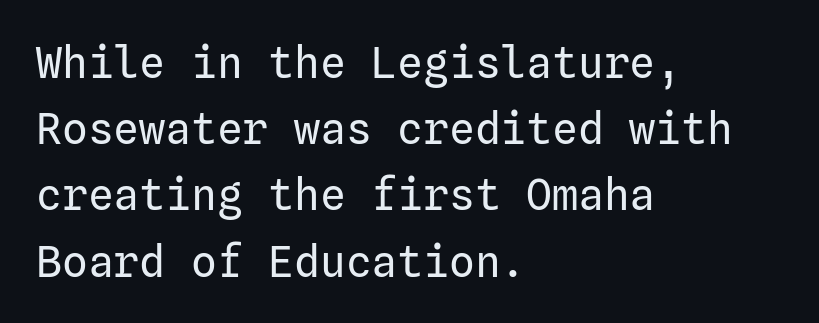
Q: Is the text bold? A: No.
Q: Is the text italic (slanted)? A: No, it is upright.
Q: Is the typeface a serif or a sans-serif typeface? A: Sans-serif.
Q: Is the text underlined? A: No.
Q: How is the paragraph aligned? A: Left-aligned.
Q: Is the spacing between letters normal or unusually wide? A: Normal.
Q: Is the spacing between lines tight, normal or loose? A: Normal.
Q: Width (condensed, normal, or wide)? A: Normal.
Q: Stroke contrast? A: Low.
Q: x-height? A: Medium.
